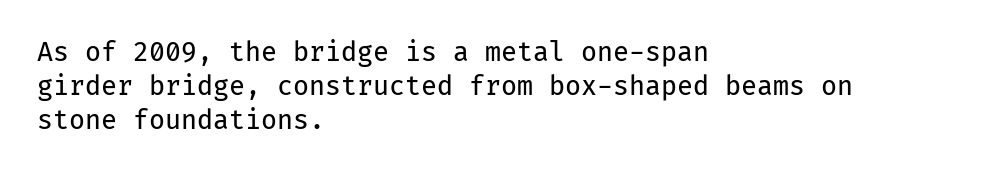
The image shows 26 px text type, upright; set left-aligned, normal line spacing (1.31x), normal letter spacing, not underlined.
